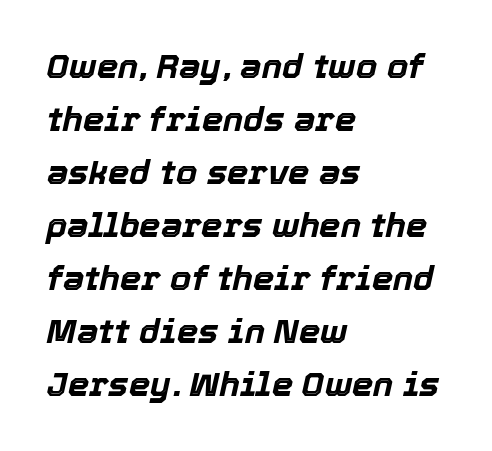
{"italic": "yes", "lean": "right", "slant_degrees": 12, "bold": "yes", "weight": "bold", "width": "normal", "x_height": "medium", "monospaced": "no", "underline": "no", "align": "left", "line_spacing": "normal", "line_spacing_ratio": 1.56, "letter_spacing": "normal", "letter_spacing_em": 0.0, "glyph_px": 34}
